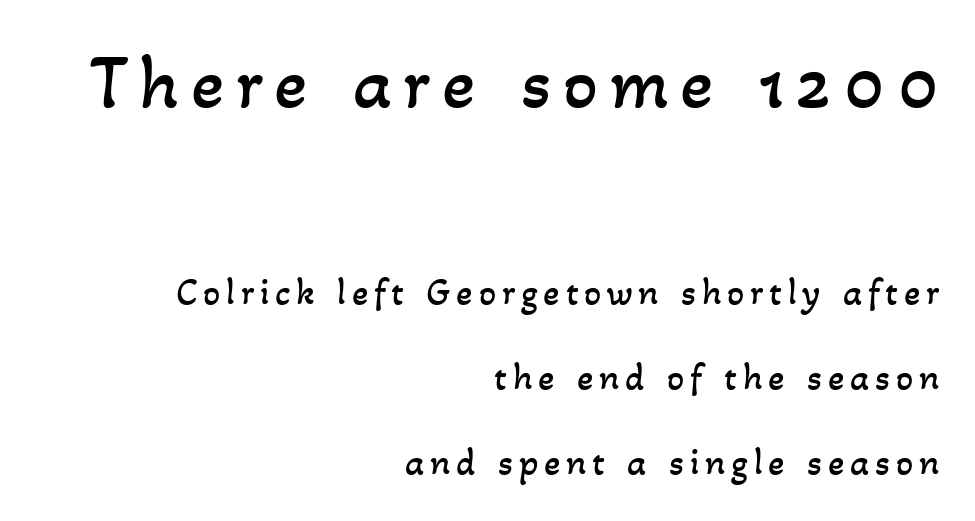
{"bold": "no", "weight": "regular", "width": "normal", "stroke_contrast": "low", "x_height": "small", "monospaced": "no", "underline": "no", "align": "right", "line_spacing": "loose", "line_spacing_ratio": 2.23, "larger_block": "first", "size_ratio": 2.03, "glyph_px": 77}
